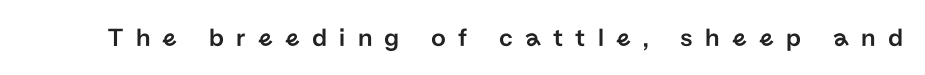
Descender tails drop into unmarked territory. Posture: straight, roman, zero tilt. Is the letter spacing exaggerated? Yes — the characters are pushed far apart.
